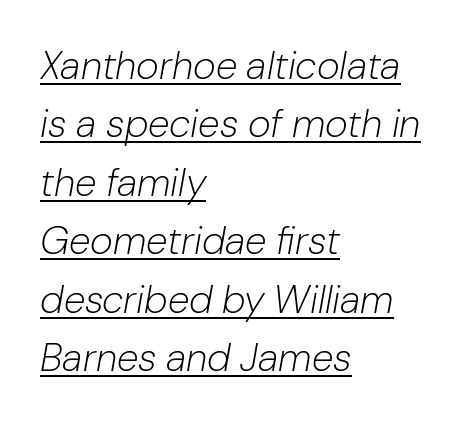
The image shows 39 px light type, italic (leaning right); set left-aligned, normal line spacing (1.5x), normal letter spacing, underlined; low stroke contrast and a medium x-height.
